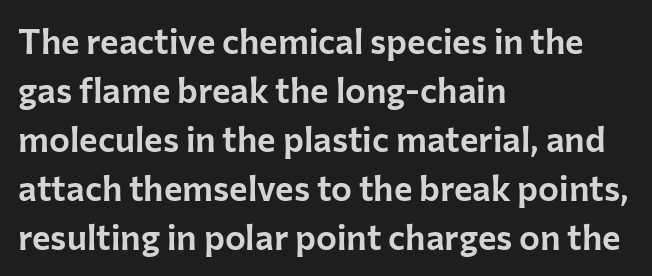
Q: Is the text italic (slanted)? A: No, it is upright.
Q: Is the typeface a serif or a sans-serif typeface? A: Sans-serif.
Q: Is the text underlined? A: No.
Q: How is the paragraph aligned? A: Left-aligned.
Q: Is the spacing between letters normal or unusually wide? A: Normal.
Q: Is the spacing between lines tight, normal or loose? A: Normal.
Q: Width (condensed, normal, or wide)? A: Normal.
Q: Stroke contrast? A: Low.
Q: x-height? A: Medium.
Q: Monospaced? A: No.
